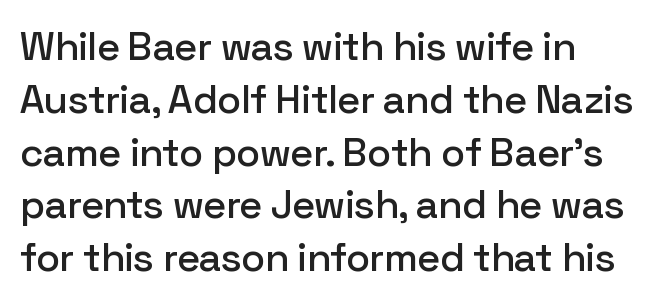
{"serif": "no", "italic": "no", "width": "normal", "stroke_contrast": "low", "x_height": "medium", "monospaced": "no", "underline": "no", "align": "left", "line_spacing": "normal", "line_spacing_ratio": 1.32, "letter_spacing": "normal", "letter_spacing_em": 0.0, "glyph_px": 40}
